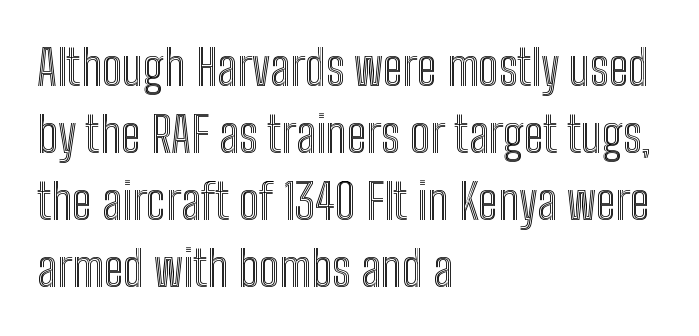
The image shows 49 px condensed type, upright; set left-aligned, normal line spacing (1.37x), normal letter spacing, not underlined; a medium x-height.
